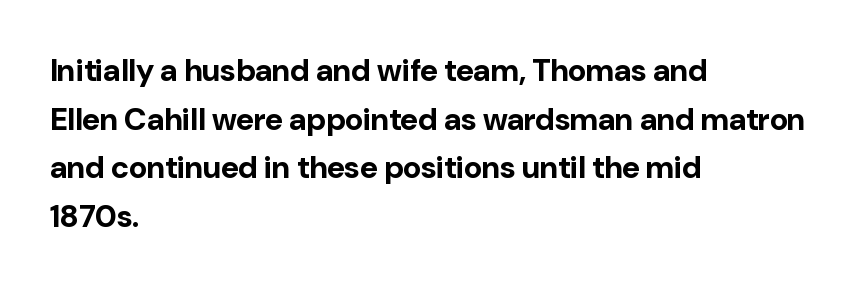
Decoration check: the copy has no underline. The face used here is proportionally spaced, like ordinary book or web type. The paragraph shown leans on its left margin. In terms of letterspacing, this is plain default setting. Leading matches the norm, producing a regular column. Unlike a traditional serif, this face leaves its strokes unadorned.
